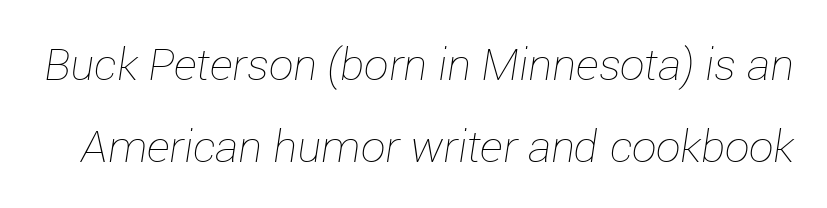
The image shows 44 px thin type, italic (leaning right); set line spacing 1.87x, normal letter spacing, not underlined; low stroke contrast and a medium x-height.
